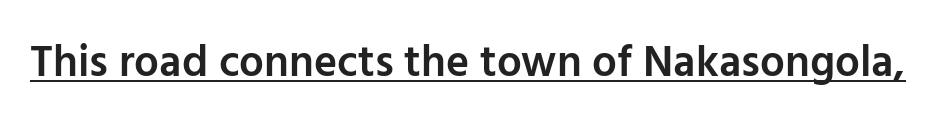
Notice how a bar underscores the lettering throughout. These lines are composed in type without serifs. Unlike italic type, these characters show no tilt at all. Bold? Not quite — semibold, heavier than regular but stopping short. The type is set solid horizontally, with unmodified tracking. The letters advance in unequal steps, a hallmark of proportional type.
